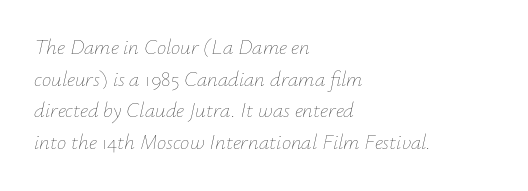
Q: Is the text bold? A: No.
Q: Is the text italic (slanted)? A: Yes, it leans right by about 12 degrees.
Q: Is the text underlined? A: No.
Q: How is the paragraph aligned? A: Left-aligned.
Q: Is the spacing between letters normal or unusually wide? A: Normal.
Q: Is the spacing between lines tight, normal or loose? A: Normal.
